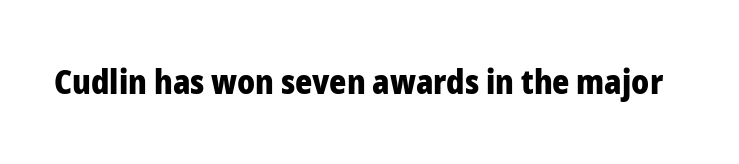
{"serif": "no", "italic": "no", "bold": "yes", "weight": "heavy", "width": "normal", "stroke_contrast": "low", "x_height": "medium", "monospaced": "no", "underline": "no", "letter_spacing": "normal", "letter_spacing_em": 0.0, "glyph_px": 33}
